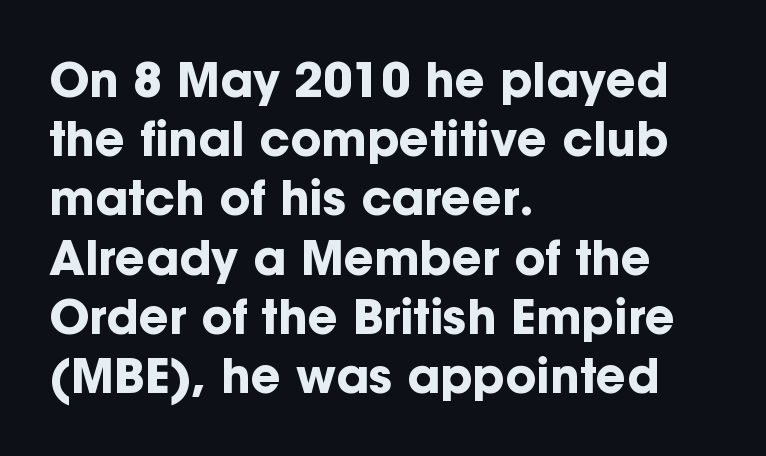
{"serif": "no", "italic": "no", "bold": "yes", "weight": "bold", "width": "normal", "stroke_contrast": "low", "x_height": "medium", "monospaced": "no", "underline": "no", "align": "left", "line_spacing": "normal", "line_spacing_ratio": 1.26, "letter_spacing": "normal", "letter_spacing_em": 0.0, "glyph_px": 47}
